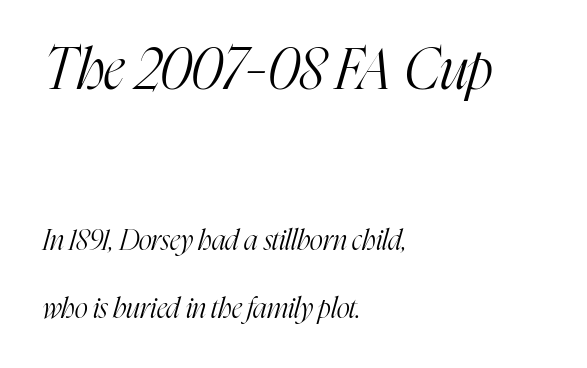
The image shows 57 px light, condensed serif type, italic (leaning right); set left-aligned, loose line spacing (2.43x), normal letter spacing, not underlined; the first (top) block is 2.04x larger; high stroke contrast and a medium x-height.
